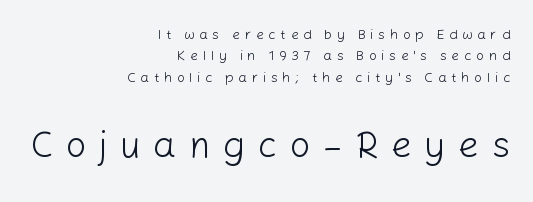
Heaviness? Minimal to ordinary, like unemphasized prose. A bare baseline throughout the passage. Does extra space separate the letters? Yes, quite a lot of it. Here the designer chose a conventional face with non-uniform glyph widths. A typesetter would mark this as roman, not italic. Does the type have serifs? No, each stem ends abruptly.
